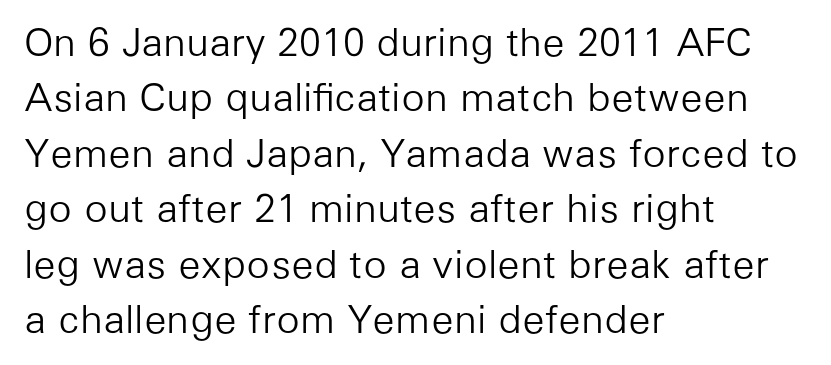
The image shows 39 px light sans-serif type, upright; set left-aligned, normal line spacing (1.42x), normal letter spacing, not underlined; low stroke contrast and a medium x-height.
